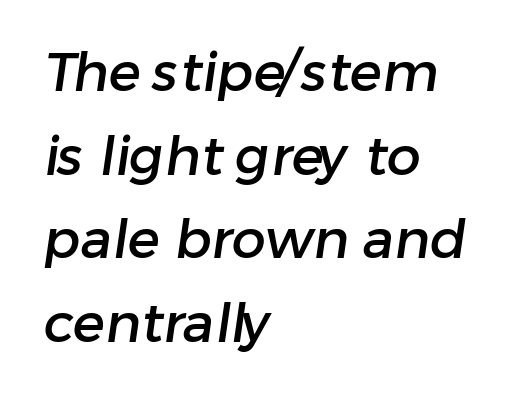
The rendering uses a moderate line-height, typical for paragraphs. The letterforms sit shoulder to shoulder at normal distance. The ragged edge is on the right, which tells us the setting is flush left. Serif or sans? Sans — the stroke terminals are bare. Plain, unruled lines of type.
